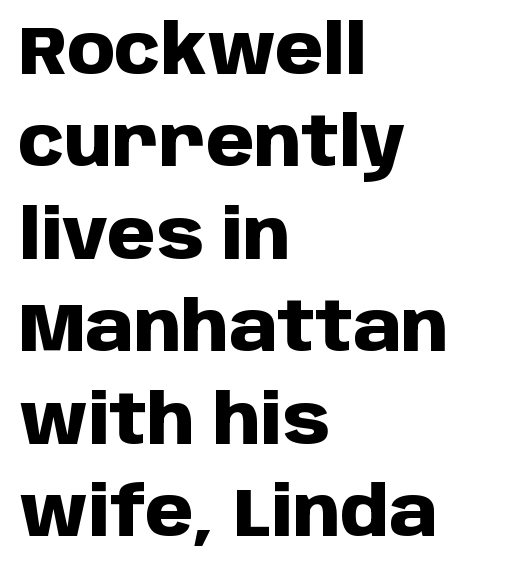
The image shows 69 px heavy sans-serif type, upright; set left-aligned, normal line spacing (1.34x), normal letter spacing, not underlined; low stroke contrast and a large x-height.
